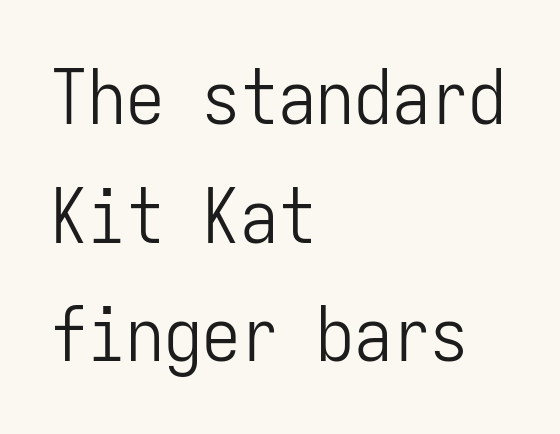
The image shows 76 px light, condensed sans-serif type, upright, monospaced; set left-aligned, normal line spacing (1.56x), normal letter spacing, not underlined; low stroke contrast and a medium x-height.
